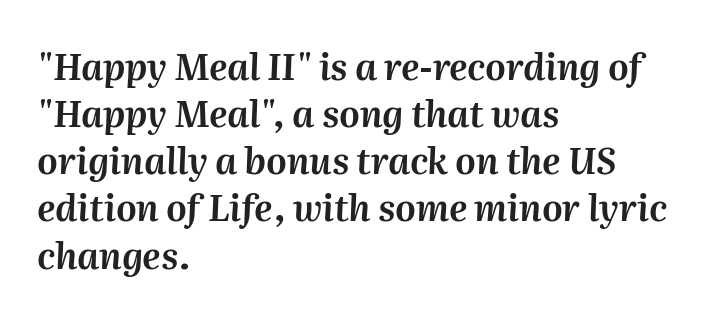
Which margin do the lines hug? The left one — the right edge is uneven. The passage shown has conventional tracking throughout. Honestly, there is no underline to notice here at all. Character widths vary here, with narrow letters taking less room than wide ones.
